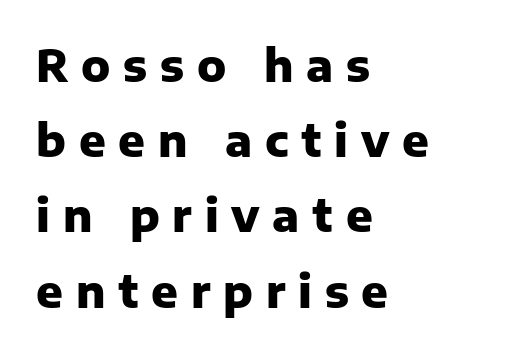
Q: Is the text bold? A: Yes.
Q: Is the text italic (slanted)? A: No, it is upright.
Q: Is the typeface a serif or a sans-serif typeface? A: Sans-serif.
Q: Is the text underlined? A: No.
Q: How is the paragraph aligned? A: Left-aligned.
Q: Is the spacing between letters normal or unusually wide? A: Unusually wide.
Q: Width (condensed, normal, or wide)? A: Normal.
Q: Stroke contrast? A: Low.
Q: x-height? A: Medium.
Q: Monospaced? A: No.
